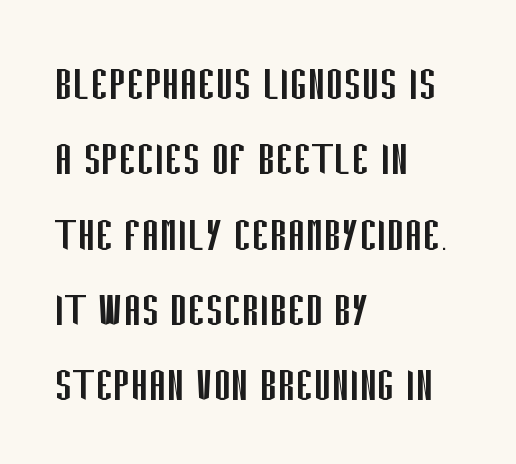
I'd call this a sans setting — the letters go barefoot. Bare-footed words on every line. Tracking value appears to be zero — textbook default spacing. Do the letters lean? They stand straight. The typesetter chose a ragged-right arrangement here. A normal amount of white space separates one row of letters from the next.
